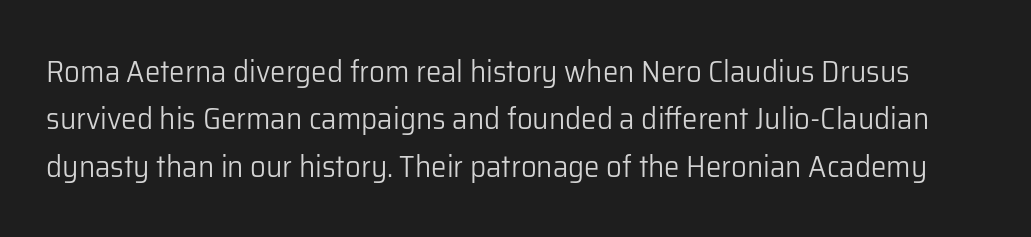
The space beneath each line is pristine and unruled. The block of text has a typical density, with ordinary space between rows. Is the stroke heavy? The answer is a plain regular-or-lighter. Posture: upright roman.
